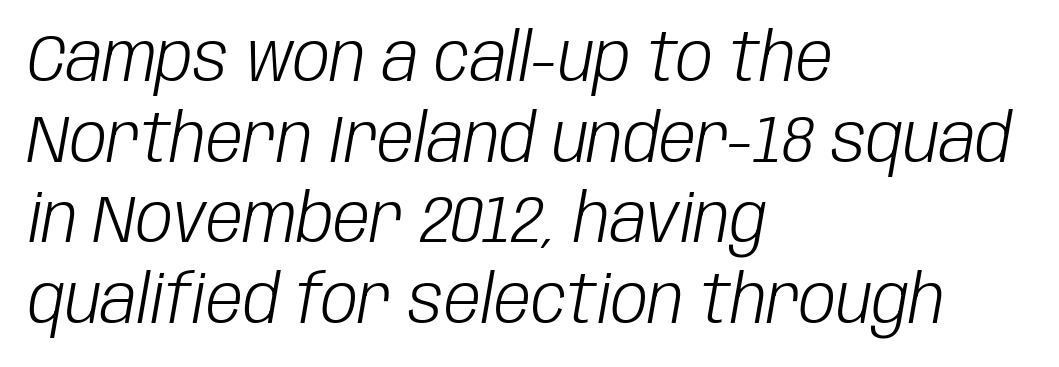
Summary of weight: not heavy and not bold. Is this a fixed-width face? No — the glyphs have proportional, varying widths. Where is the straight margin? On the left. This sample uses an oblique cut, with every glyph tilted off the vertical.
